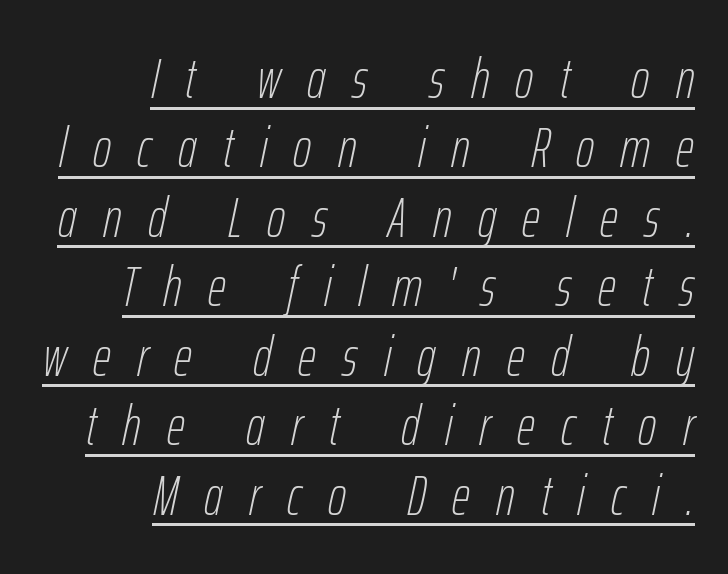
Proportional: the letters do not fall into vertical columns. Alignment: flush right. How are the letters spaced? Widely, with obvious added tracking. Looks like someone drew a line under every word here.
